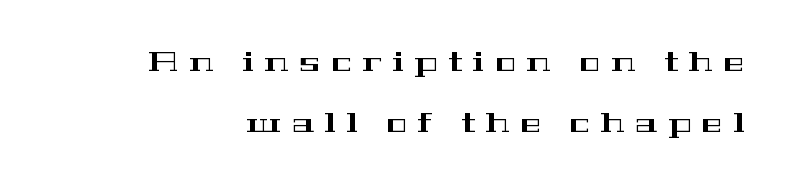
{"serif": "yes", "italic": "no", "width": "wide", "stroke_contrast": "high", "x_height": "medium", "monospaced": "no", "underline": "no", "line_spacing": "loose", "line_spacing_ratio": 2.18, "letter_spacing": "wide", "letter_spacing_em": 0.38, "glyph_px": 28}
